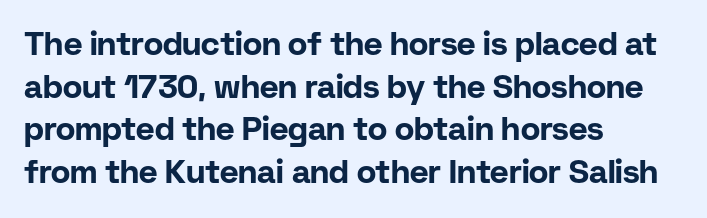
Q: Is the text bold? A: Yes.
Q: Is the text italic (slanted)? A: No, it is upright.
Q: Is the typeface a serif or a sans-serif typeface? A: Sans-serif.
Q: Is the text underlined? A: No.
Q: How is the paragraph aligned? A: Left-aligned.
Q: Is the spacing between letters normal or unusually wide? A: Normal.
Q: Is the spacing between lines tight, normal or loose? A: Normal.
Q: Width (condensed, normal, or wide)? A: Normal.
Q: Stroke contrast? A: Low.
Q: x-height? A: Medium.
Q: Monospaced? A: No.
